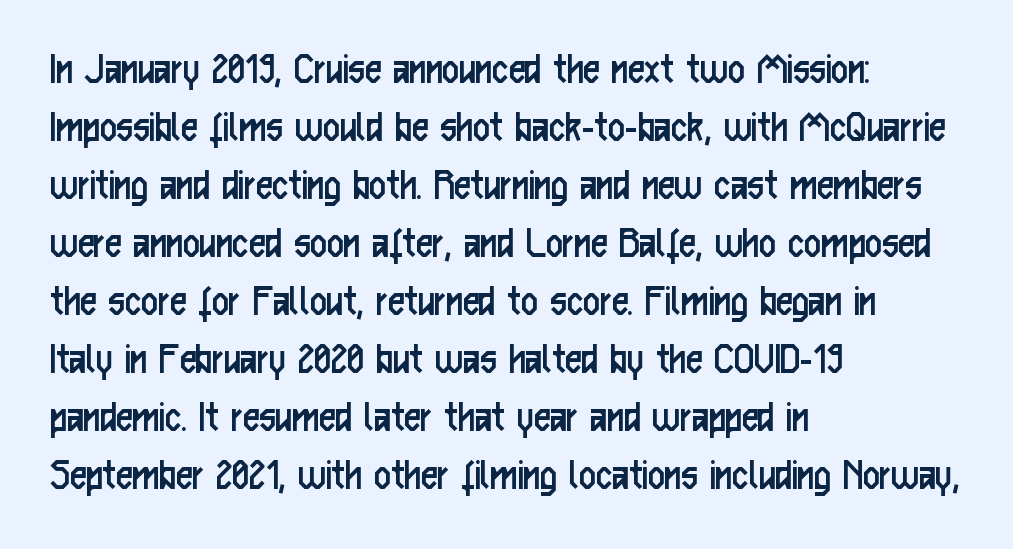
Q: Is the text bold? A: No.
Q: Is the text italic (slanted)? A: No, it is upright.
Q: Is the typeface a serif or a sans-serif typeface? A: Sans-serif.
Q: Is the text underlined? A: No.
Q: How is the paragraph aligned? A: Left-aligned.
Q: Is the spacing between letters normal or unusually wide? A: Normal.
Q: Is the spacing between lines tight, normal or loose? A: Normal.
Q: Width (condensed, normal, or wide)? A: Condensed.
Q: Stroke contrast? A: Low.
Q: x-height? A: Medium.
Q: Monospaced? A: No.
